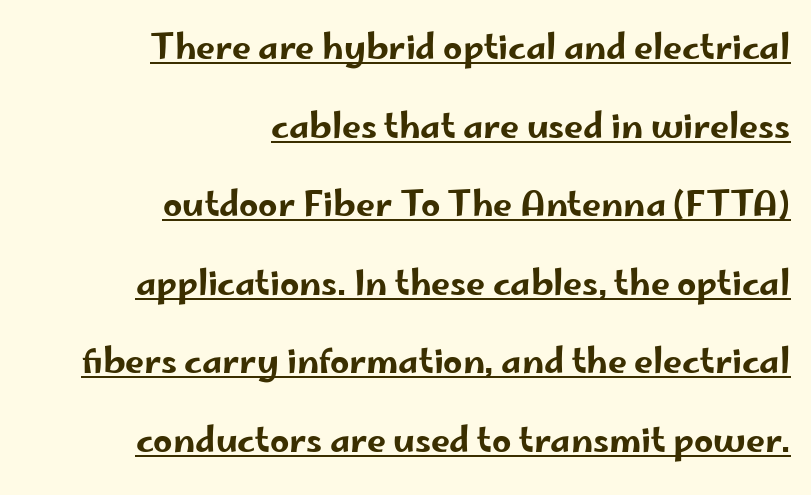
{"serif": "no", "italic": "no", "width": "wide", "stroke_contrast": "low", "x_height": "small", "monospaced": "no", "underline": "yes", "align": "right", "line_spacing": "loose", "line_spacing_ratio": 2.31, "letter_spacing": "normal", "letter_spacing_em": 0.0, "glyph_px": 34}
